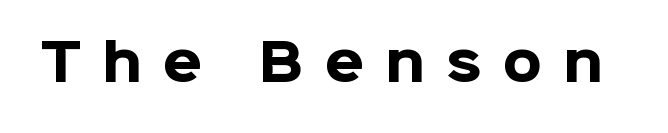
Observe the absence of serifs on each vertical stroke in this sample. Proportional: the letters do not fall into vertical columns. You could only call the tracking loose — the letters float apart. In terms of posture, this sample is upright. The face used here has the dense, thick strokes of a bold.
